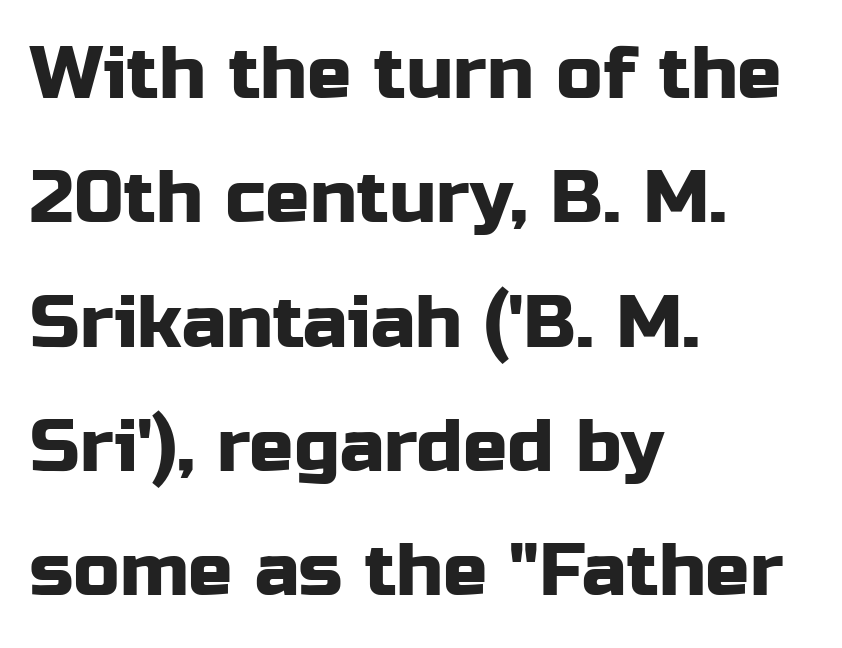
{"serif": "no", "italic": "no", "width": "normal", "stroke_contrast": "low", "x_height": "medium", "monospaced": "no", "underline": "no", "align": "left", "line_spacing": "normal", "line_spacing_ratio": 1.68, "letter_spacing": "normal", "letter_spacing_em": 0.0, "glyph_px": 74}
